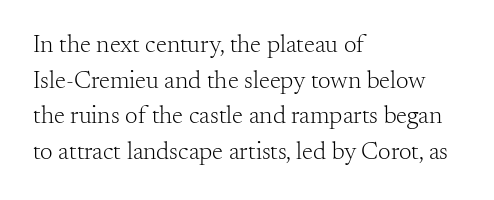
No word sits above an underline. These lines stack with their left ends in a neat column. The line-height multiplier appears to be the usual default. Ordinary non-slanted type is in use. Students, note that the glyphs here touch the page at normal intervals.
